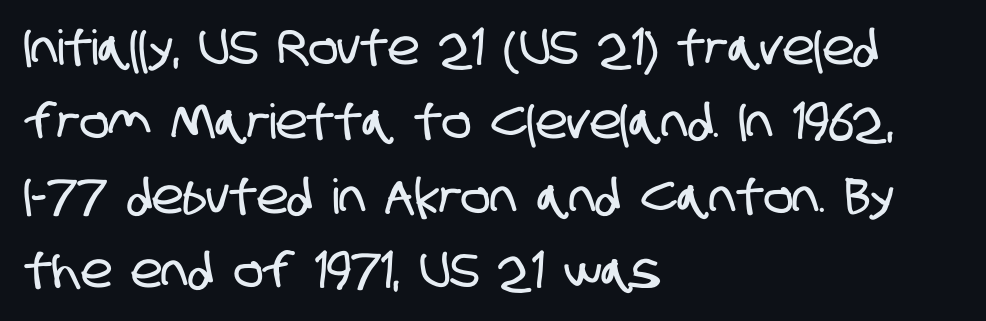
The image shows 48 px condensed sans-serif type; set left-aligned, normal line spacing (1.55x), normal letter spacing, not underlined; low stroke contrast and a large x-height.
